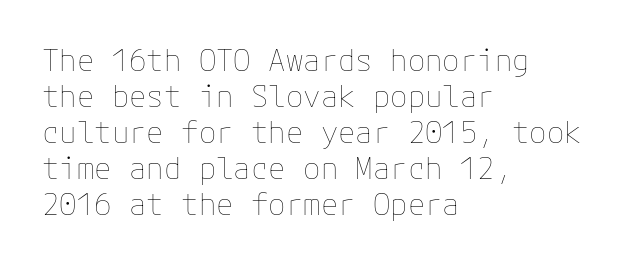
{"italic": "no", "bold": "no", "weight": "thin", "width": "normal", "stroke_contrast": "low", "x_height": "medium", "underline": "no", "align": "left", "line_spacing_ratio": 1.24, "letter_spacing": "normal", "letter_spacing_em": 0.0, "glyph_px": 29}
